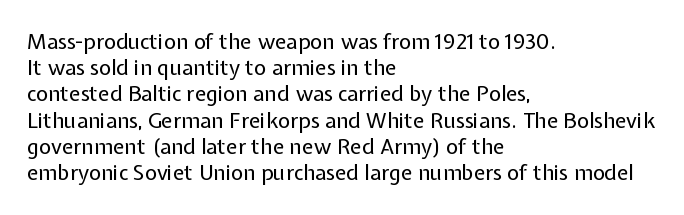
{"italic": "no", "bold": "no", "underline": "no", "align": "left", "line_spacing": "normal", "line_spacing_ratio": 1.25, "letter_spacing": "normal", "letter_spacing_em": 0.0, "glyph_px": 21}
